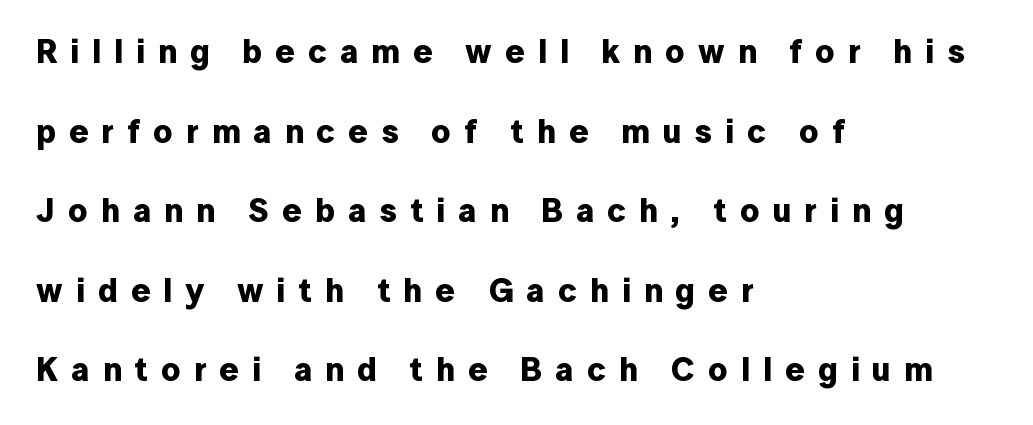
The image shows 33 px bold sans-serif type, upright; set left-aligned, loose line spacing (2.41x), unusually wide letter spacing (+0.4 em), not underlined; low stroke contrast and a medium x-height.
